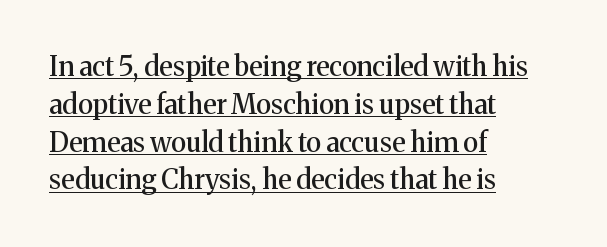
Horizontally, the lines are justified to the leading edge only. Honestly, the underline is the first thing you notice here. The specimen reads as upright at a glance. Compared with typical paragraphs, the rows here are spaced about the same. In terms of letterspacing, this is plain default setting.
